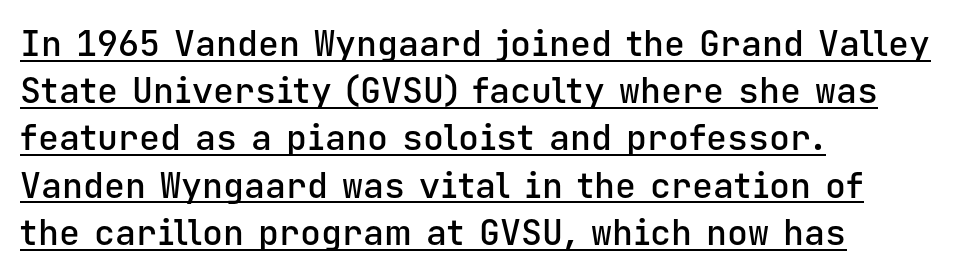
A typesetter would call this monospace, since all characters share one set width. I'd describe the lettering as semibold — firm but not a full bold. The line-height multiplier appears to be the usual default. What stands out about the letter spacing? Nothing — it is the standard amount.
